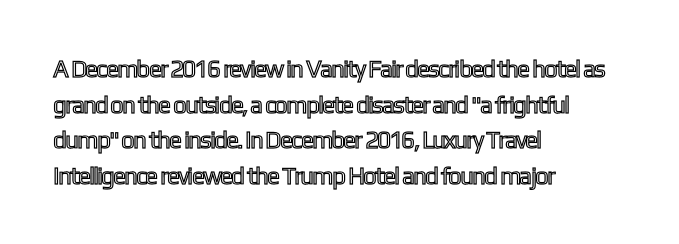
Q: Is the text italic (slanted)? A: No, it is upright.
Q: Is the text underlined? A: No.
Q: How is the paragraph aligned? A: Left-aligned.
Q: Is the spacing between letters normal or unusually wide? A: Normal.
Q: Is the spacing between lines tight, normal or loose? A: Normal.
